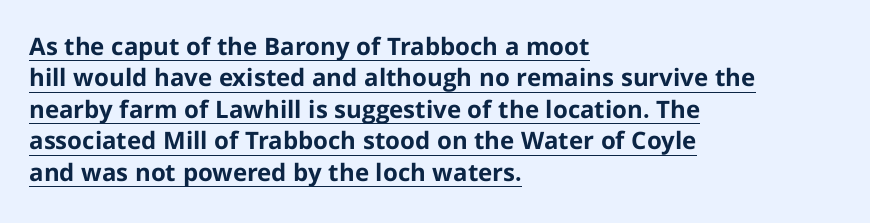
Every letter is thick-stroked: bold, no question. The rag falls on the right side of this text block. Standard letterfit; no display-style spreading of the glyphs. Emphasis is given by a line drawn under the lettering.
